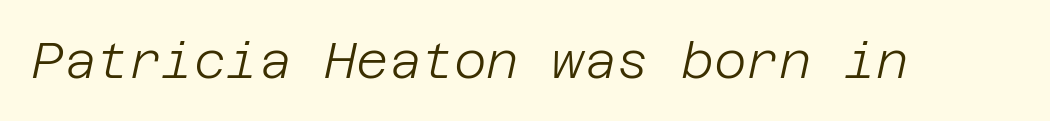
Slant detected: the letters are inclined. In terms of letterspacing, this is plain default setting. Words float on clear page, feet unadorned. Stems here are at most as thick as an everyday book face.
